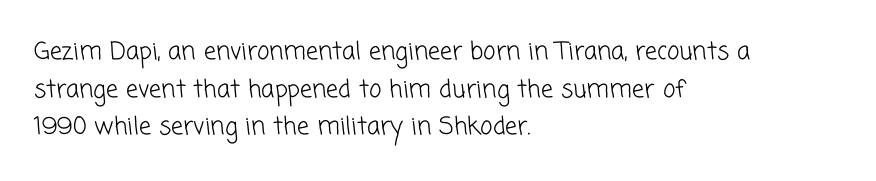
The image shows 24 px text type; set left-aligned, normal line spacing (1.57x), normal letter spacing, not underlined.
